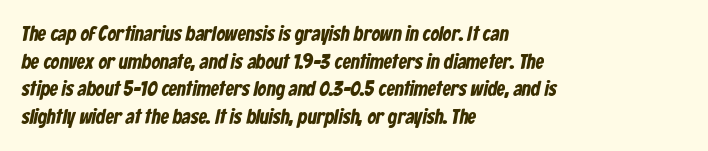
Q: Is the text underlined? A: No.
Q: How is the paragraph aligned? A: Left-aligned.
Q: Is the spacing between letters normal or unusually wide? A: Normal.
Q: Is the spacing between lines tight, normal or loose? A: Normal.
